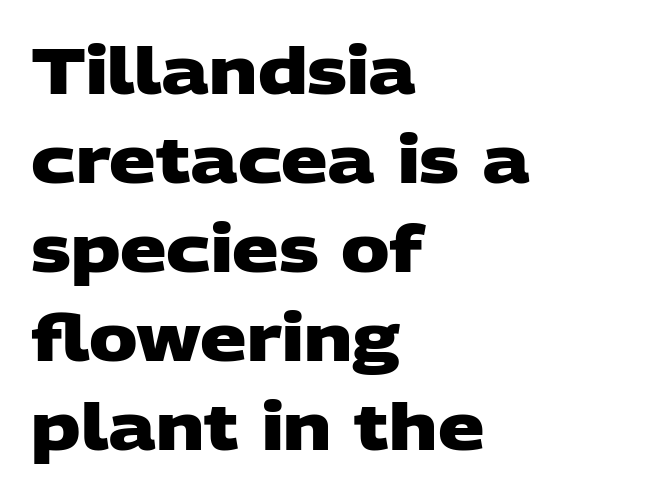
Emphasis by weight is at full strength: bold. If you drew a ruler down the left edge, every line would touch it. Caption: standard tracking, unaltered. How would I describe the line gaps? Plain and ordinary. Just letters on the line, the space beneath them empty.
